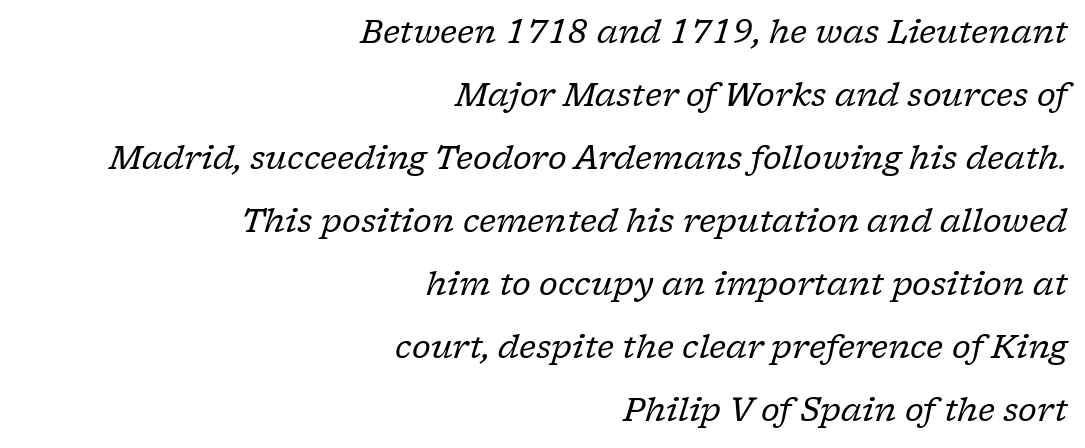
The image shows 32 px regular-weight serif type, italic (leaning right); set right-aligned, loose line spacing (1.97x), normal letter spacing, not underlined; low stroke contrast and a medium x-height.
